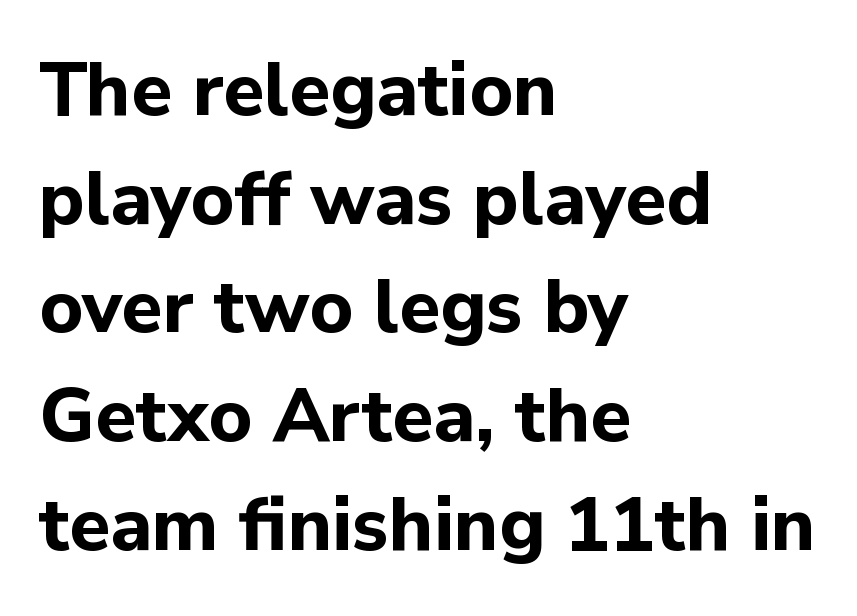
The designer left line spacing at the default. Decoration check: the copy has no underline. The face used here is rendered with its standard letterfit. One-word summary of the alignment: left.
